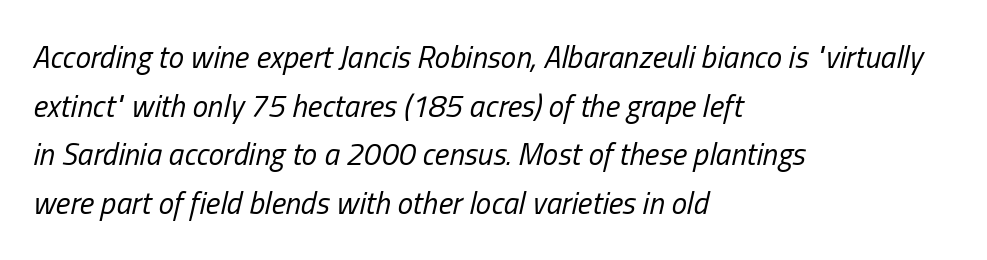
The image shows 31 px regular-weight, condensed type, italic (leaning right); set left-aligned, normal line spacing (1.57x), normal letter spacing, not underlined; low stroke contrast and a medium x-height.
